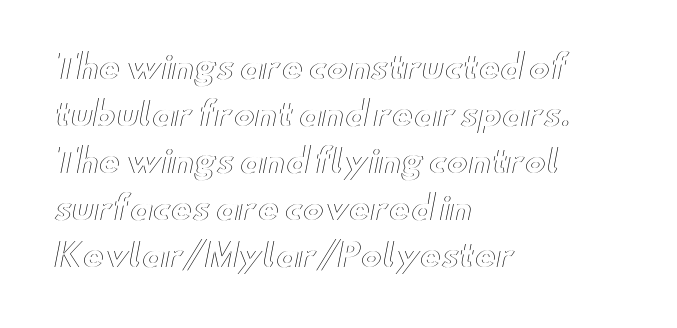
The image shows 32 px wide type; set left-aligned, normal line spacing (1.47x), normal letter spacing, not underlined; a small x-height.
